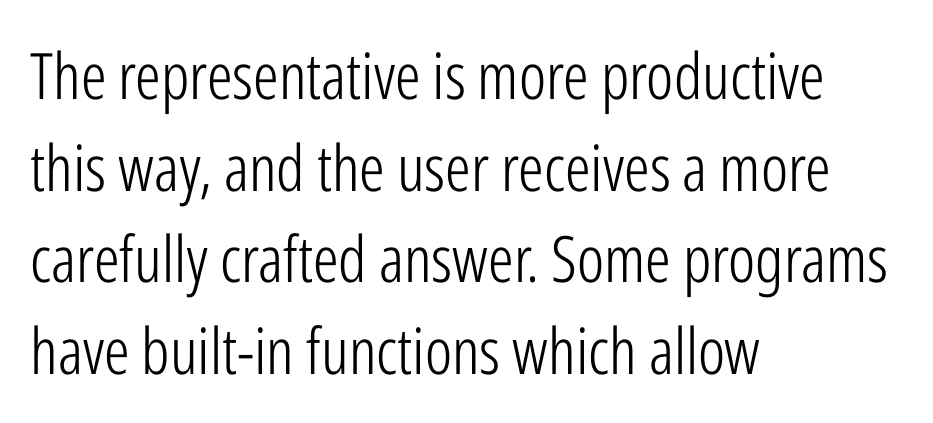
Heaviness? Minimal to ordinary, like unemphasized prose. Italic: no, the glyphs are upright roman. This sample uses plain, unmodified letter spacing. Stroke terminals: plain, sans-serif. Reading down the block, your eye returns to a fixed left position each line. Vertically, the passage feels balanced, rows spaced as you'd expect.
